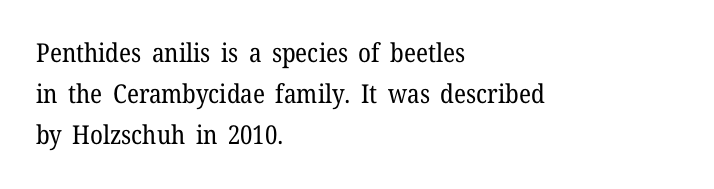
The image shows 26 px text type, upright; set left-aligned, normal line spacing (1.58x), normal letter spacing, not underlined.
